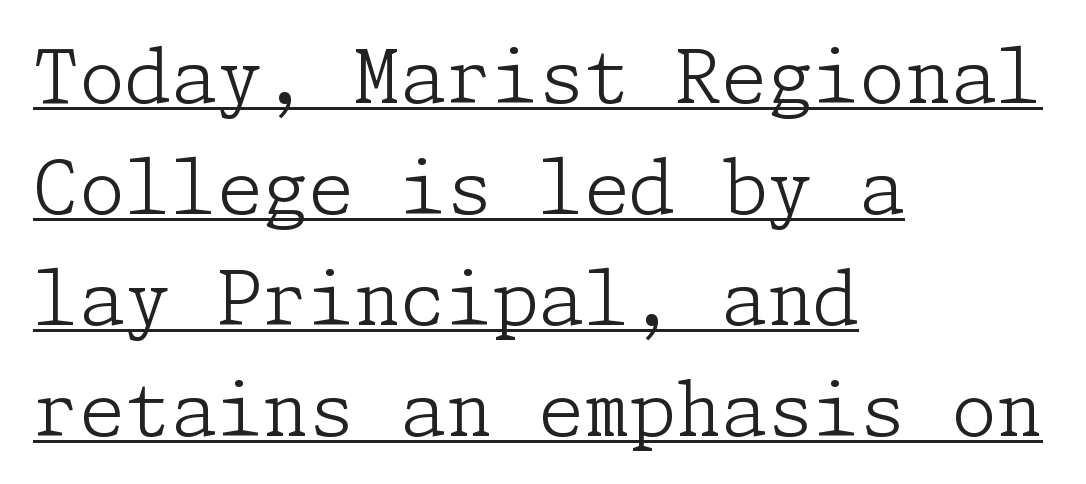
The image shows 74 px light serif type, upright; set left-aligned, normal line spacing (1.5x), normal letter spacing, underlined; low stroke contrast and a medium x-height.
